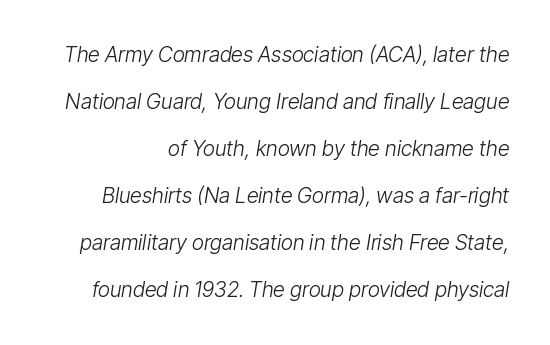
Letters have the restrained weight of plain body copy at most. Decoration check: the copy has no underline. This sample trades compactness for vertical openness between lines. Nothing unusual about the tracking: characters are spaced as the font intends. Does the lettering tilt? It does — this is italic.
